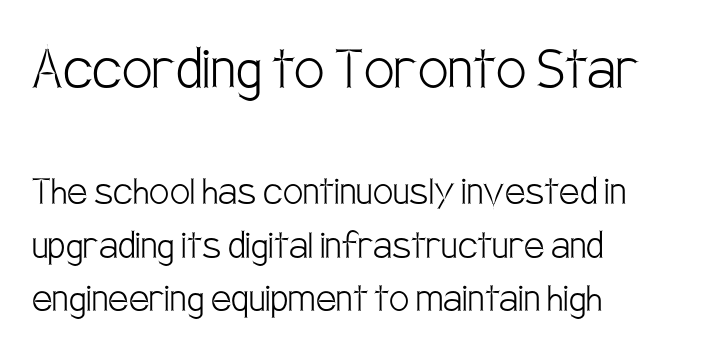
Q: Is the text bold? A: No.
Q: Is the text italic (slanted)? A: No, it is upright.
Q: Is the typeface a serif or a sans-serif typeface? A: Sans-serif.
Q: Is the text underlined? A: No.
Q: How is the paragraph aligned? A: Left-aligned.
Q: Is the spacing between letters normal or unusually wide? A: Normal.
Q: Which block of text is set in a larger size, the first (top) or the second (bottom)? A: The first (top) one.
Q: Width (condensed, normal, or wide)? A: Condensed.
Q: Stroke contrast? A: Low.
Q: x-height? A: Large.
Q: Monospaced? A: No.
